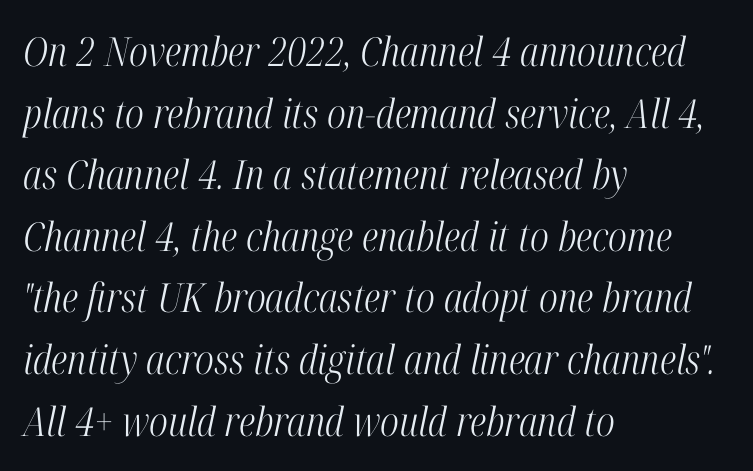
Letters rest on an invisible, unmarked baseline. The compositor pushed each line to the left boundary. Yep, those are serifs on the letters. No extra tracking has been applied to these lines. Weight: in the light-to-regular range. These lines are rendered in a variable-pitch font.
